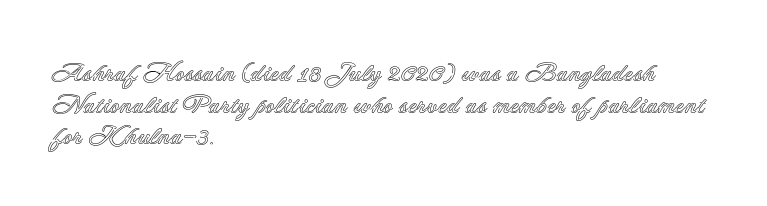
Q: Is the text italic (slanted)? A: Yes.
Q: Is the text underlined? A: No.
Q: How is the paragraph aligned? A: Left-aligned.
Q: Is the spacing between letters normal or unusually wide? A: Normal.
